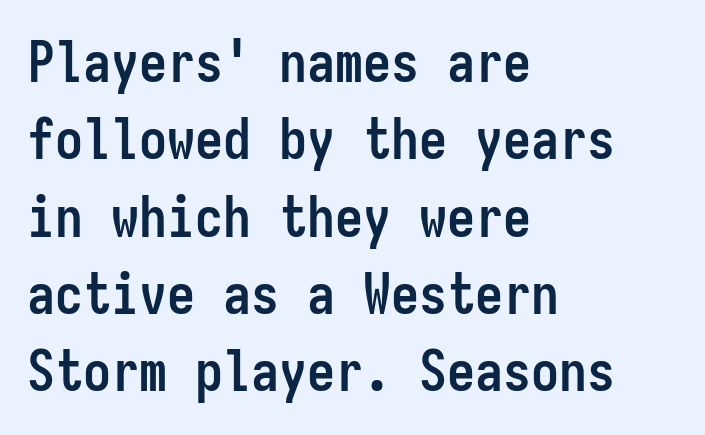
Q: Is the text bold? A: Yes.
Q: Is the text italic (slanted)? A: No, it is upright.
Q: Is the typeface a serif or a sans-serif typeface? A: Sans-serif.
Q: Is the text underlined? A: No.
Q: How is the paragraph aligned? A: Left-aligned.
Q: Is the spacing between letters normal or unusually wide? A: Normal.
Q: Is the spacing between lines tight, normal or loose? A: Normal.
Q: Width (condensed, normal, or wide)? A: Condensed.
Q: Stroke contrast? A: Low.
Q: x-height? A: Medium.
Q: Monospaced? A: Yes.
